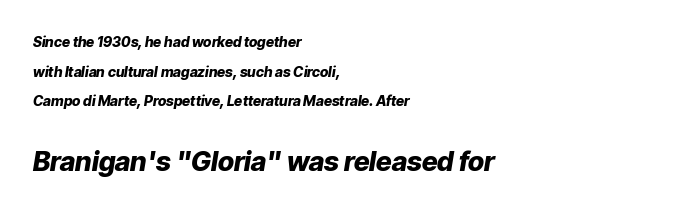
The rendering anchors every line to the left-hand side. Whoever set this chose breathing room over compactness in the vertical rhythm. Type without underlining. In terms of letterspacing, this is plain default setting. The passage shown leans; its letterforms are oblique. Heavy-handed strokes throughout: this text is bold.
